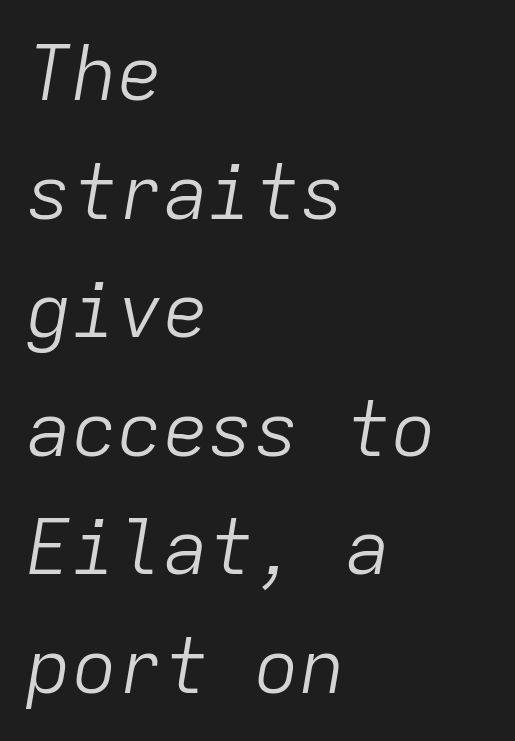
Q: Is the text bold? A: No.
Q: Is the text italic (slanted)? A: Yes, it leans right by about 9 degrees.
Q: Is the text underlined? A: No.
Q: How is the paragraph aligned? A: Left-aligned.
Q: Is the spacing between letters normal or unusually wide? A: Normal.
Q: Is the spacing between lines tight, normal or loose? A: Normal.
Q: Width (condensed, normal, or wide)? A: Normal.
Q: Stroke contrast? A: Low.
Q: x-height? A: Medium.
Q: Monospaced? A: Yes.
